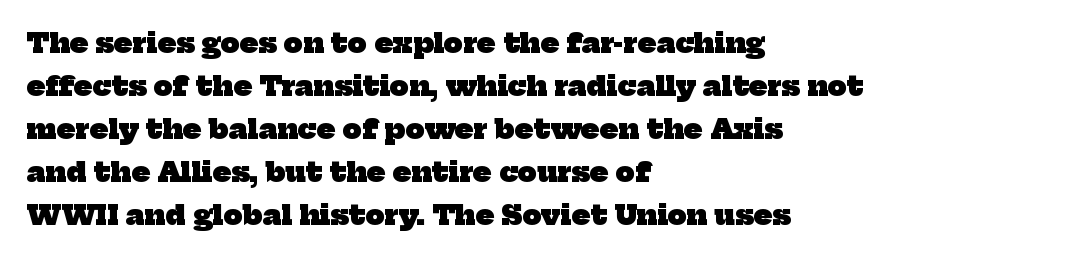
This rendering uses left alignment, leaving the right contour irregular. The foot of each line stays bare and open. Baseline-to-baseline distance is the conventional proportion of letter height. Default kerning and tracking; the words read as compact shapes. In terms of weight, the rendering is a true, heavy bold.
